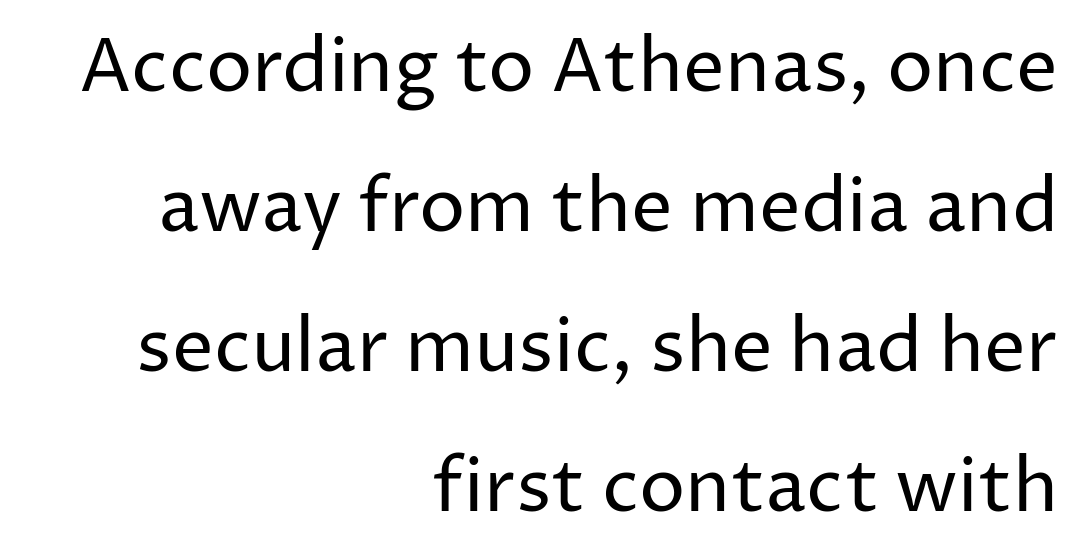
{"serif": "no", "italic": "no", "bold": "no", "weight": "regular", "width": "normal", "stroke_contrast": "low", "x_height": "medium", "monospaced": "no", "underline": "no", "align": "right", "line_spacing_ratio": 1.89, "letter_spacing": "normal", "letter_spacing_em": 0.0, "glyph_px": 74}
